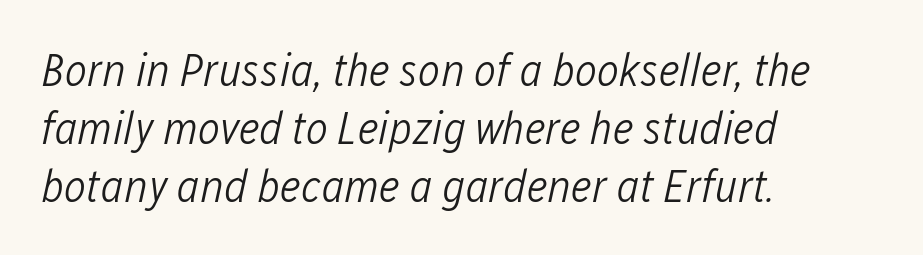
The image shows 47 px light, condensed type, italic (leaning right); set left-aligned, line spacing 1.23x, normal letter spacing, not underlined; low stroke contrast and a medium x-height.
